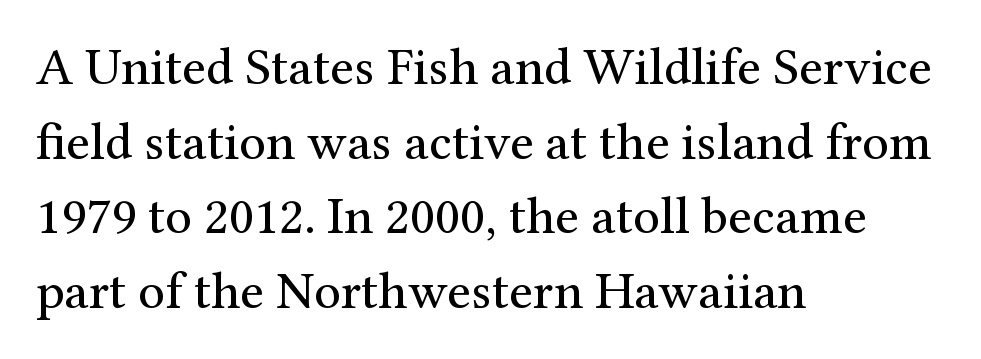
{"serif": "yes", "italic": "no", "bold": "no", "weight": "regular", "width": "normal", "stroke_contrast": "medium", "x_height": "medium", "monospaced": "no", "underline": "no", "align": "left", "line_spacing": "normal", "line_spacing_ratio": 1.41, "letter_spacing": "normal", "letter_spacing_em": 0.0, "glyph_px": 53}
